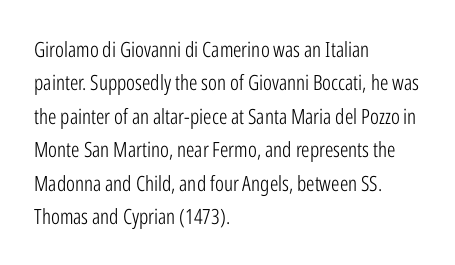
The image shows 21 px text type, upright; set left-aligned, normal line spacing (1.59x), normal letter spacing, not underlined.
